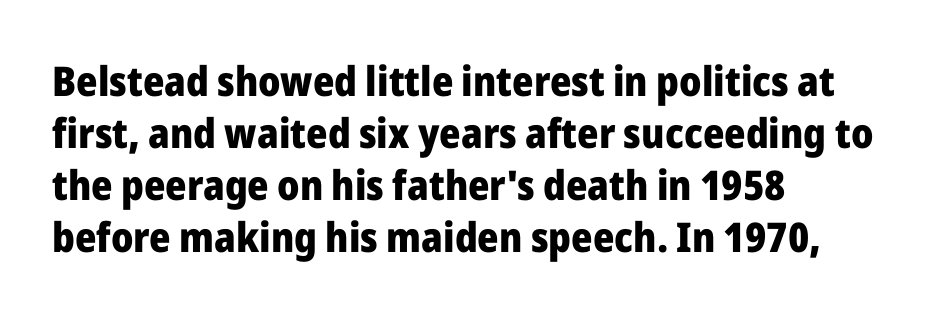
Q: Is the text bold? A: Yes.
Q: Is the text italic (slanted)? A: No, it is upright.
Q: Is the typeface a serif or a sans-serif typeface? A: Sans-serif.
Q: Is the text underlined? A: No.
Q: How is the paragraph aligned? A: Left-aligned.
Q: Is the spacing between letters normal or unusually wide? A: Normal.
Q: Is the spacing between lines tight, normal or loose? A: Normal.
Q: Width (condensed, normal, or wide)? A: Normal.
Q: Stroke contrast? A: Low.
Q: x-height? A: Medium.
Q: Monospaced? A: No.
